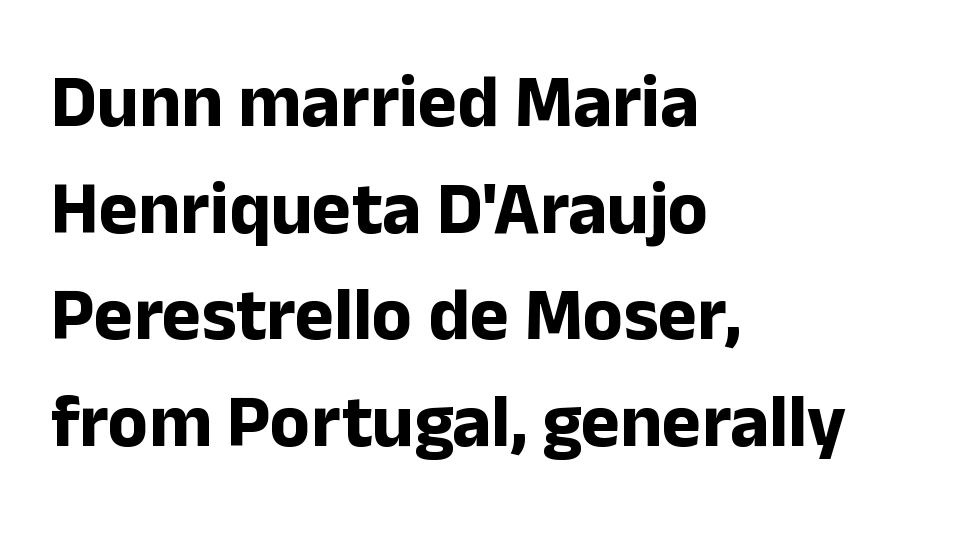
You'd pick this weight for a headline — it's a proper bold. Letter spacing: default. Casual observation: everything's shoved over to the left. These lines were composed using upright roman letters.
